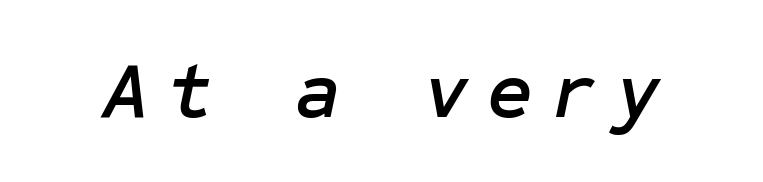
The face used here has a pronounced slope to its letters. The gaps between neighbouring characters are conspicuously large. The foot of each line stays bare and open.
